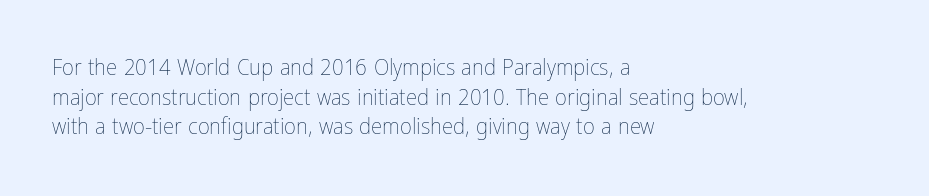
The lines sit at an ordinary, default distance from one another. The rag falls on the right side of this text block. The characters are drawn with everyday or finer stroke widths. Descender tails drop into unmarked territory.
